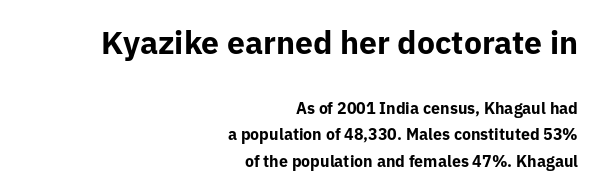
The image shows 32 px bold sans-serif type, upright; set right-aligned, normal line spacing (1.64x), normal letter spacing, not underlined; the first (top) block is 2.0x larger; low stroke contrast and a medium x-height.
